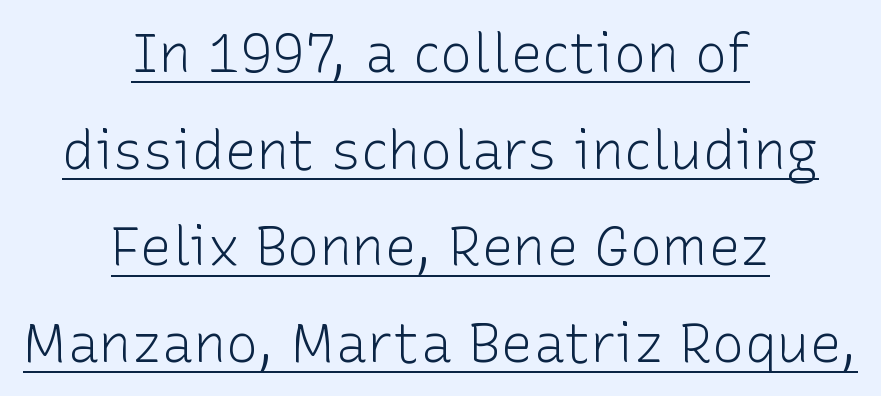
{"serif": "no", "italic": "no", "bold": "no", "weight": "light", "width": "normal", "stroke_contrast": "low", "x_height": "medium", "monospaced": "no", "underline": "yes", "align": "center", "line_spacing_ratio": 1.79, "letter_spacing": "normal", "letter_spacing_em": 0.0, "glyph_px": 54}
